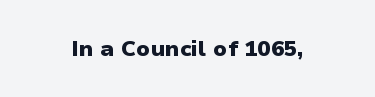
The image shows 22 px bold type, upright; set normal letter spacing, not underlined.
